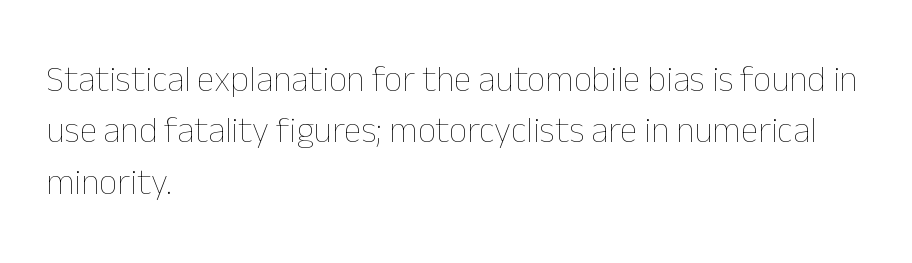
{"italic": "no", "bold": "no", "weight": "thin", "width": "normal", "stroke_contrast": "low", "x_height": "medium", "monospaced": "no", "underline": "no", "align": "left", "line_spacing": "normal", "line_spacing_ratio": 1.43, "letter_spacing": "normal", "letter_spacing_em": 0.0, "glyph_px": 36}
